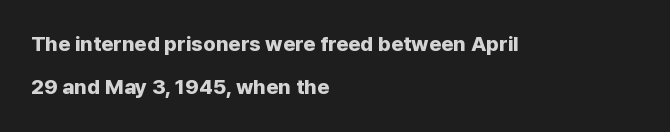
Check the space under the baseline: it is left empty. The face used here has the dense, thick strokes of a bold. A typesetter would mark this as roman, not italic. Characters follow at the spacing the type designer built in. Layout note: lines flush left. Each new line begins a long way beneath the previous one.
